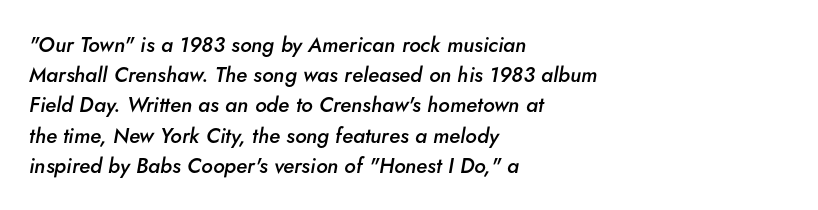
Q: Is the text bold? A: Semi-bold.
Q: Is the text italic (slanted)? A: Yes, it leans right by about 5 degrees.
Q: Is the text underlined? A: No.
Q: How is the paragraph aligned? A: Left-aligned.
Q: Is the spacing between letters normal or unusually wide? A: Normal.
Q: Is the spacing between lines tight, normal or loose? A: Normal.
